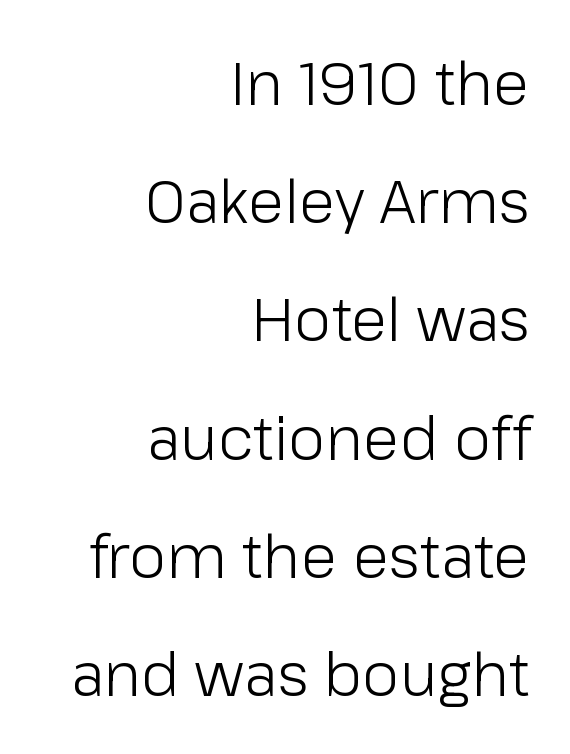
Is the stroke heavy? The answer is a plain regular-or-lighter. The space between consecutive lines is lavish. Posture: straight, roman, zero tilt. These lines are rendered in a variable-pitch font. Line ends are locked; line starts wander.
